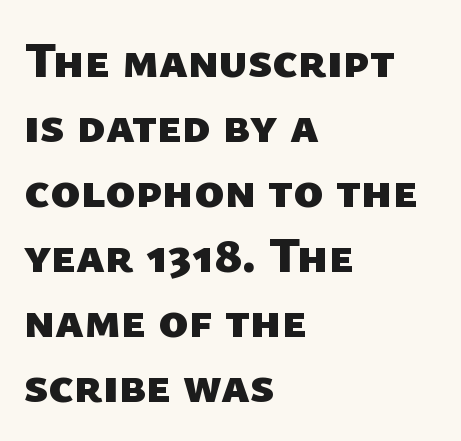
{"serif": "no", "bold": "yes", "weight": "heavy", "width": "normal", "stroke_contrast": "low", "x_height": "medium", "monospaced": "no", "underline": "no", "align": "left", "line_spacing": "normal", "line_spacing_ratio": 1.3, "letter_spacing": "normal", "letter_spacing_em": 0.0, "glyph_px": 50}
